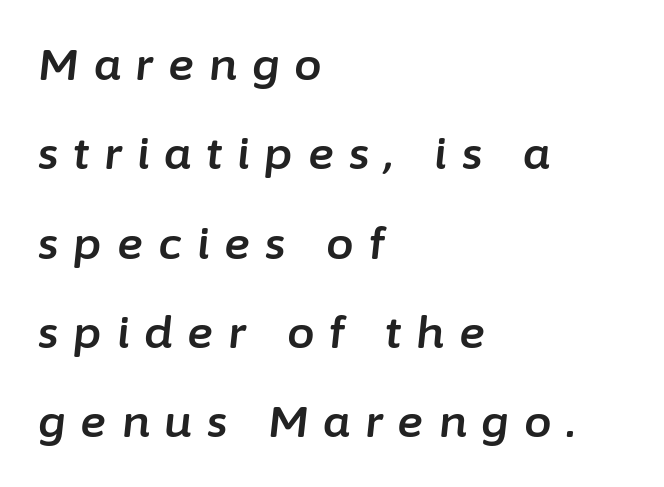
The image shows 44 px text type, italic (leaning right); set left-aligned, loose line spacing (2.03x), unusually wide letter spacing (+0.34 em), not underlined; low stroke contrast and a medium x-height.
